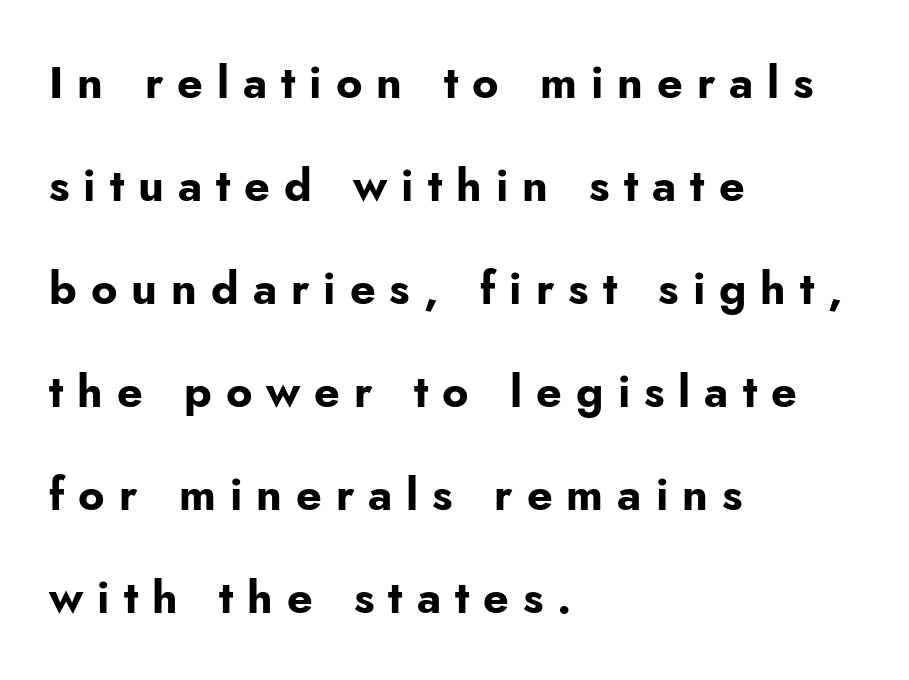
{"serif": "no", "italic": "no", "bold": "yes", "weight": "bold", "width": "normal", "stroke_contrast": "low", "x_height": "small", "monospaced": "no", "underline": "no", "align": "left", "line_spacing": "loose", "line_spacing_ratio": 2.29, "letter_spacing": "wide", "letter_spacing_em": 0.31, "glyph_px": 45}
